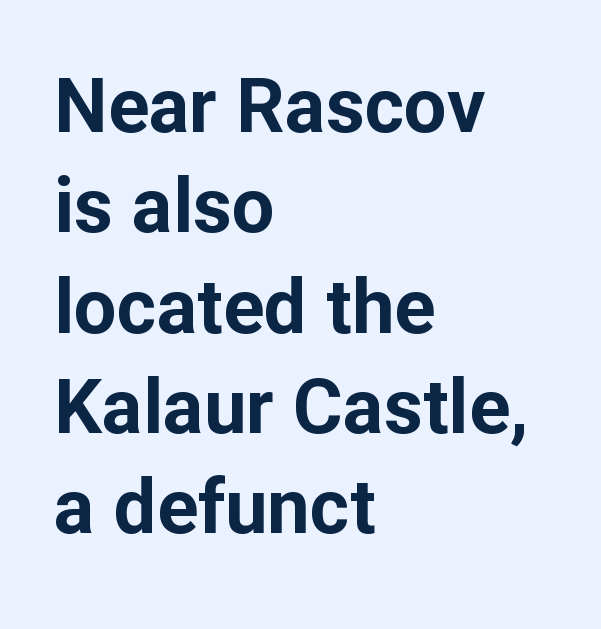
The image shows 76 px bold sans-serif type, upright; set left-aligned, normal line spacing (1.32x), normal letter spacing, not underlined; low stroke contrast and a medium x-height.
